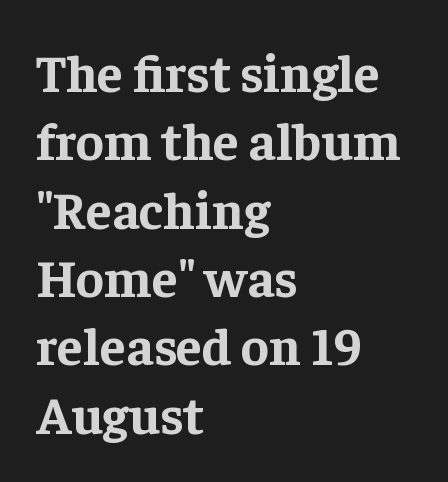
{"serif": "yes", "italic": "no", "bold": "yes", "weight": "bold", "width": "normal", "stroke_contrast": "low", "x_height": "medium", "monospaced": "no", "underline": "no", "align": "left", "line_spacing": "normal", "line_spacing_ratio": 1.29, "letter_spacing": "normal", "letter_spacing_em": 0.0, "glyph_px": 53}
